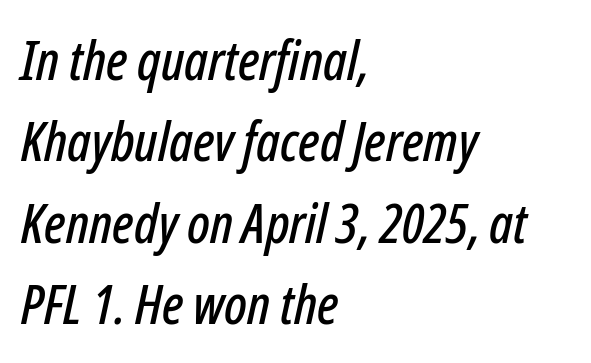
{"italic": "yes", "lean": "right", "slant_degrees": 12, "width": "condensed", "stroke_contrast": "low", "x_height": "medium", "monospaced": "no", "underline": "no", "align": "left", "line_spacing": "normal", "line_spacing_ratio": 1.48, "letter_spacing": "normal", "letter_spacing_em": 0.0, "glyph_px": 55}
